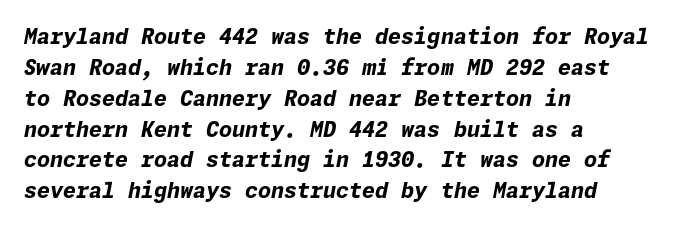
If you measured baseline to baseline, you'd find a middling distance. The face used here is rendered with its standard letterfit. The rendering uses a bold face; every stroke is thick and dark. The passage is arranged the way most books set body copy — flush left.
